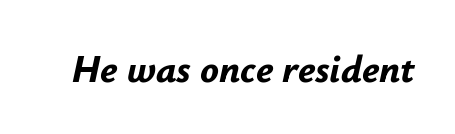
Words float on clear page, feet unadorned. The typography opts for an oblique posture over an upright one. These lines carry a lot of weight — the face is fully bold. The letters advance in unequal steps, a hallmark of proportional type. Spacing between characters is what you'd get straight out of the box.
